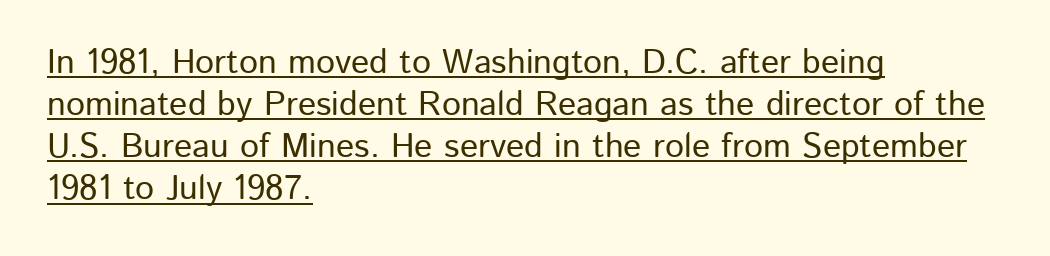
The image shows 34 px sans-serif type, upright; set left-aligned, line spacing 1.24x, normal letter spacing, underlined; low stroke contrast and a medium x-height.
